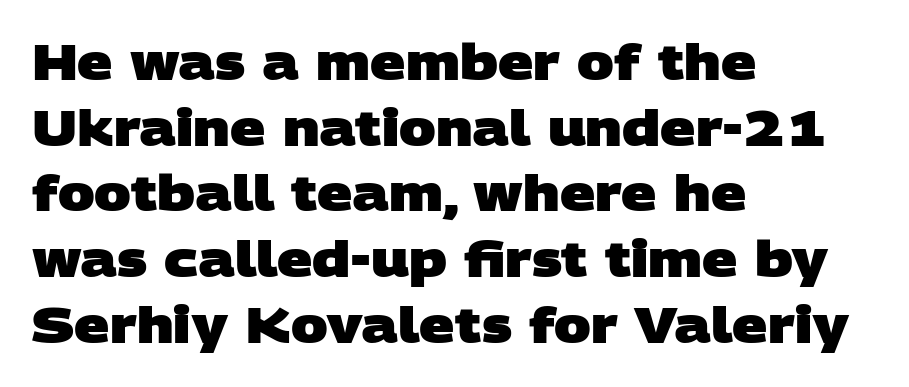
The image shows 49 px heavy, wide sans-serif type; set left-aligned, normal line spacing (1.34x), normal letter spacing, not underlined; low stroke contrast and a large x-height.
